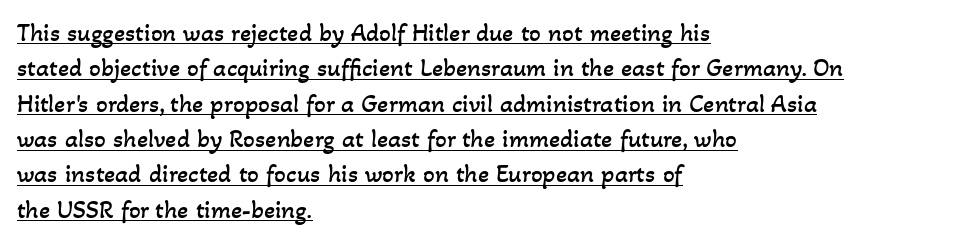
{"bold": "no", "underline": "yes", "align": "left", "line_spacing": "normal", "line_spacing_ratio": 1.36, "letter_spacing": "normal", "letter_spacing_em": 0.0, "glyph_px": 26}
